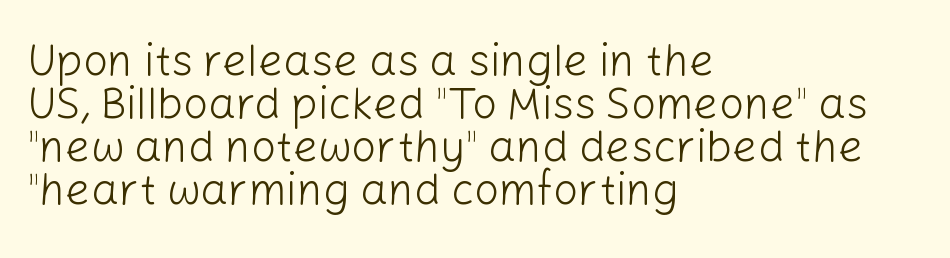
Q: Is the text bold? A: No.
Q: Is the text italic (slanted)? A: No, it is upright.
Q: Is the typeface a serif or a sans-serif typeface? A: Sans-serif.
Q: Is the text underlined? A: No.
Q: How is the paragraph aligned? A: Left-aligned.
Q: Is the spacing between letters normal or unusually wide? A: Normal.
Q: Is the spacing between lines tight, normal or loose? A: Tight.
Q: Width (condensed, normal, or wide)? A: Normal.
Q: Stroke contrast? A: Low.
Q: x-height? A: Medium.
Q: Monospaced? A: No.
